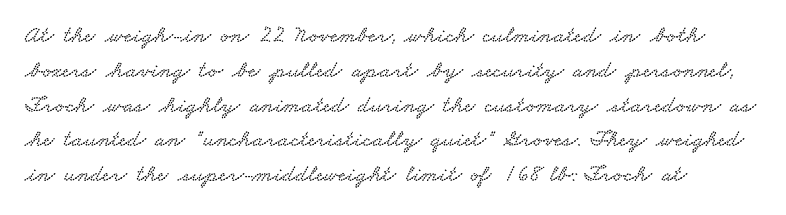
Line starts are locked; line ends wander. Does the leading feel generous? No, just average. Only glyphs here, with clear space below each row. This rendering leaves character spacing at its baseline value.
